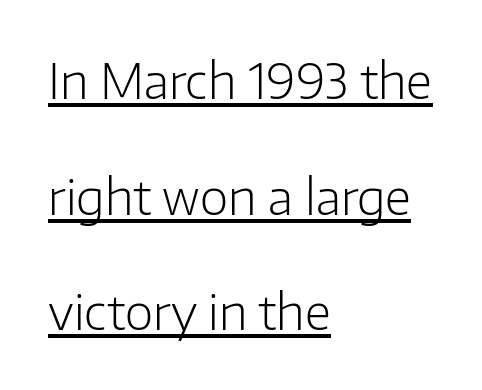
The lettering is marked with a stroke running underneath it. Character widths vary here, with narrow letters taking less room than wide ones. Successive baselines arrive slowly, with a big drop between each. Weight class: somewhere from thin through regular. No feet cap the strokes, marking this as sans-serif type. These lines keep a tight, regular rhythm from letter to letter.
